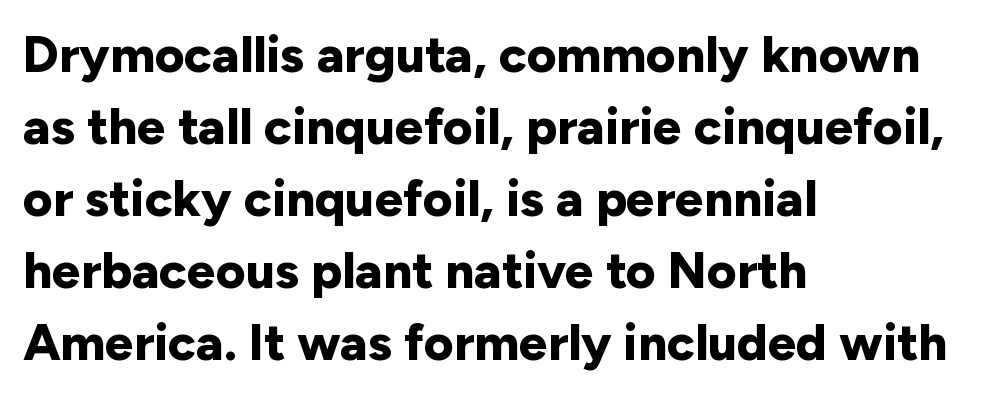
A bare baseline throughout the passage. Teacher's note: observe the even left margin — that is flush-left alignment. The type family on display is of the sans-serif kind. The passage shown stacks its lines at a standard gap. Character widths vary here, with narrow letters taking less room than wide ones. Is the letter spacing exaggerated? No — it looks like the ordinary default.
